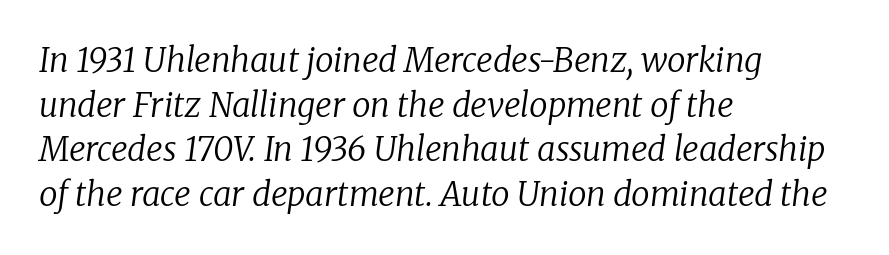
{"serif": "yes", "italic": "yes", "lean": "right", "slant_degrees": 8, "bold": "no", "weight": "regular", "width": "normal", "stroke_contrast": "low", "x_height": "medium", "monospaced": "no", "underline": "no", "align": "left", "line_spacing": "normal", "line_spacing_ratio": 1.35, "letter_spacing": "normal", "letter_spacing_em": 0.0, "glyph_px": 33}
